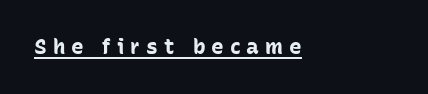
{"italic": "no", "bold": "yes", "underline": "yes", "align": "left", "letter_spacing": "wide", "letter_spacing_em": 0.29, "glyph_px": 21}
